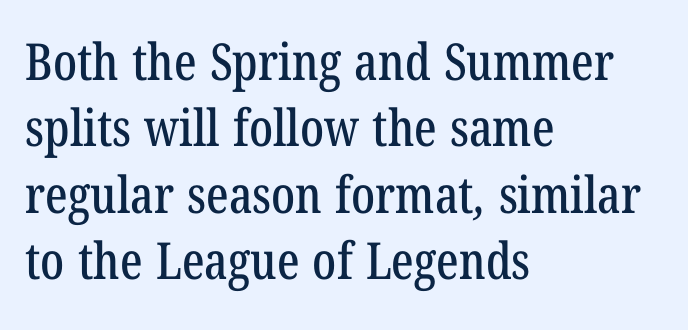
{"serif": "yes", "width": "condensed", "stroke_contrast": "low", "x_height": "medium", "monospaced": "no", "underline": "no", "align": "left", "line_spacing": "normal", "line_spacing_ratio": 1.3, "letter_spacing": "normal", "letter_spacing_em": 0.0, "glyph_px": 51}
